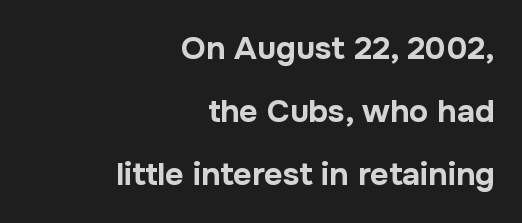
{"serif": "no", "italic": "no", "bold": "yes", "weight": "bold", "width": "normal", "stroke_contrast": "low", "x_height": "medium", "monospaced": "no", "underline": "no", "align": "right", "line_spacing": "loose", "line_spacing_ratio": 1.97, "letter_spacing": "normal", "letter_spacing_em": 0.0, "glyph_px": 32}
